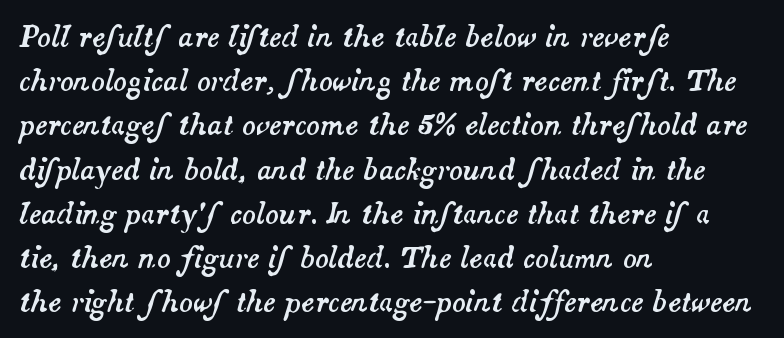
The image shows 28 px text type, italic (leaning right); set left-aligned, normal line spacing (1.58x), normal letter spacing, not underlined; medium stroke contrast and a small x-height.
